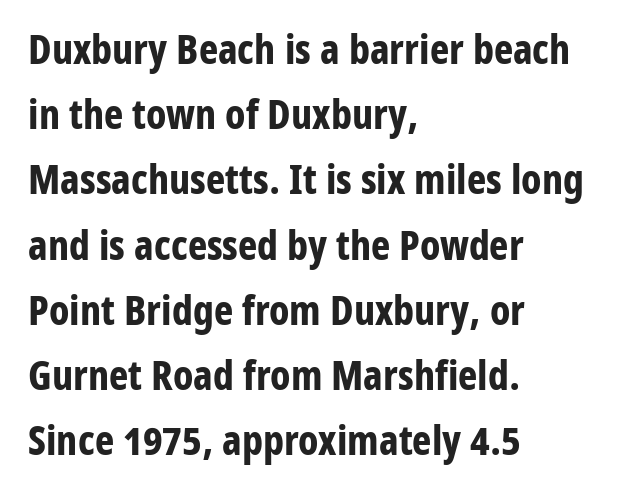
The image shows 41 px bold, condensed sans-serif type, upright; set left-aligned, normal line spacing (1.59x), normal letter spacing, not underlined; low stroke contrast and a medium x-height.
